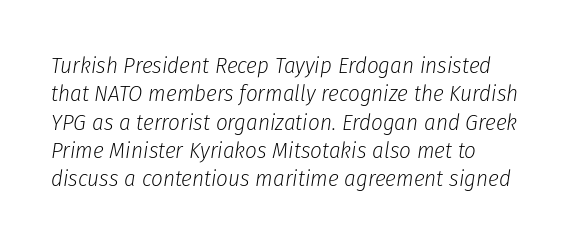
Every character sits at an angle, as italics do. You could call the tracking neutral — neither tight nor loose. Caption: multi-line text, flush left, ragged right. Caption: face not bold, strokes unweighted. Plain, unruled lines of type.
